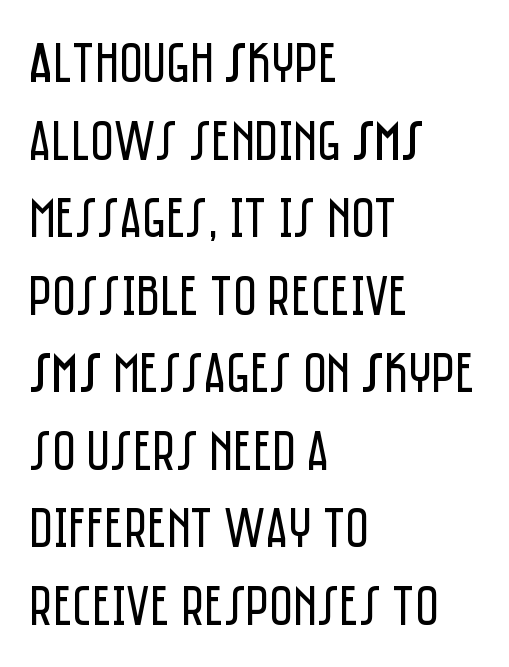
The image shows 57 px regular-weight, condensed sans-serif type, upright; set left-aligned, normal line spacing (1.36x), normal letter spacing, not underlined; low stroke contrast and a large x-height.
